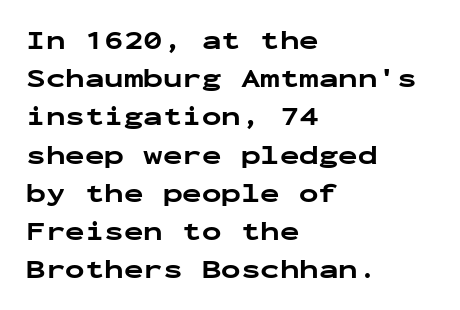
Q: Is the text bold? A: Yes.
Q: Is the text italic (slanted)? A: No, it is upright.
Q: Is the text underlined? A: No.
Q: How is the paragraph aligned? A: Left-aligned.
Q: Is the spacing between letters normal or unusually wide? A: Normal.
Q: Is the spacing between lines tight, normal or loose? A: Normal.
